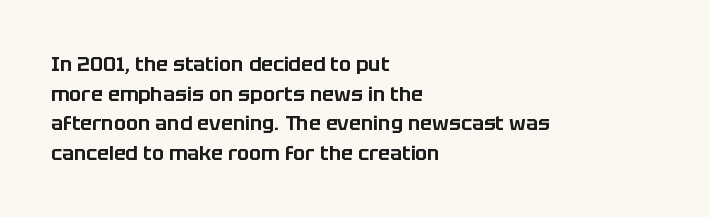
Q: Is the text italic (slanted)? A: No, it is upright.
Q: Is the text underlined? A: No.
Q: How is the paragraph aligned? A: Left-aligned.
Q: Is the spacing between letters normal or unusually wide? A: Normal.
Q: Is the spacing between lines tight, normal or loose? A: Normal.
